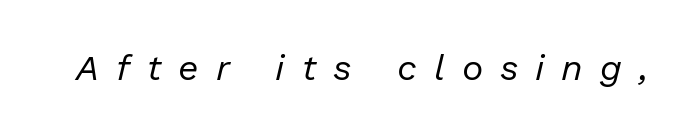
{"italic": "yes", "lean": "right", "slant_degrees": 13, "bold": "no", "weight": "regular", "width": "normal", "stroke_contrast": "low", "x_height": "medium", "monospaced": "no", "underline": "no", "letter_spacing": "wide", "letter_spacing_em": 0.47, "glyph_px": 36}
